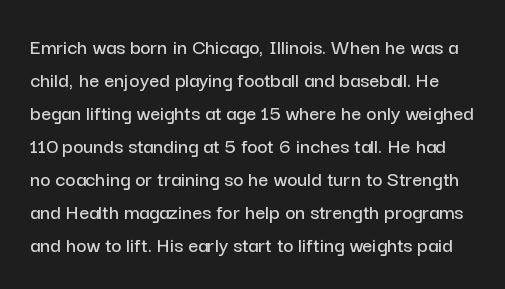
Q: Is the text italic (slanted)? A: No, it is upright.
Q: Is the text underlined? A: No.
Q: Is the spacing between letters normal or unusually wide? A: Normal.
Q: Is the spacing between lines tight, normal or loose? A: Normal.
